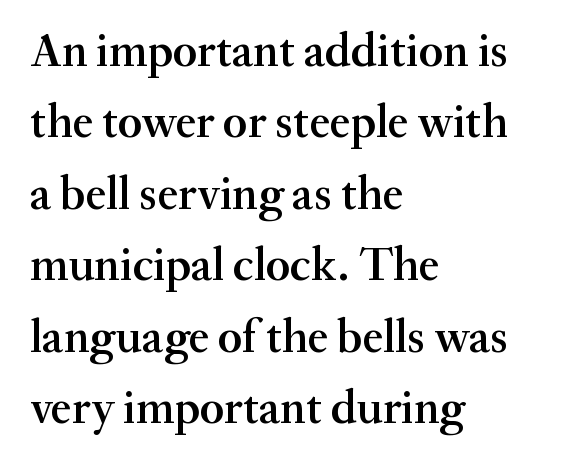
The image shows 47 px semibold serif type, upright; set left-aligned, normal line spacing (1.52x), normal letter spacing, not underlined; medium stroke contrast and a small x-height.
